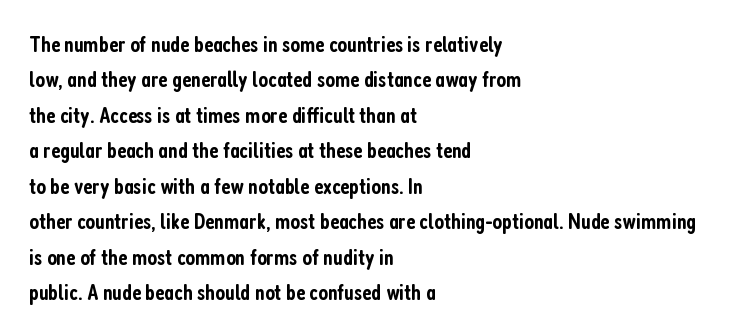
{"italic": "no", "bold": "semi", "underline": "no", "align": "left", "line_spacing": "normal", "line_spacing_ratio": 1.54, "letter_spacing": "normal", "letter_spacing_em": 0.0, "glyph_px": 23}
